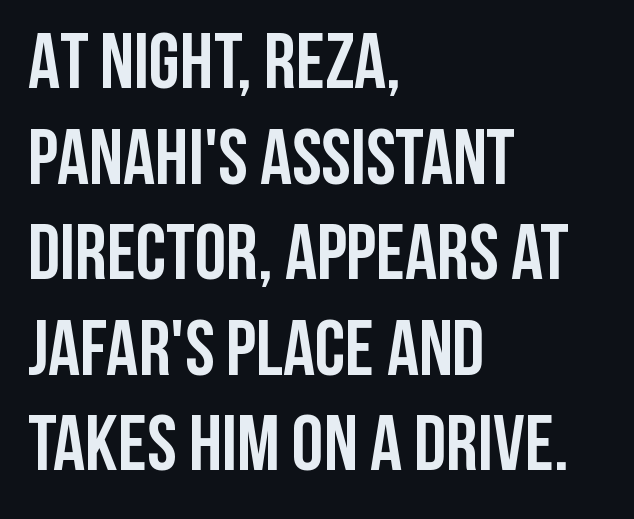
{"serif": "no", "italic": "no", "bold": "yes", "weight": "semibold", "width": "condensed", "stroke_contrast": "low", "x_height": "large", "monospaced": "no", "underline": "no", "align": "left", "line_spacing_ratio": 1.21, "letter_spacing": "normal", "letter_spacing_em": 0.0, "glyph_px": 79}
